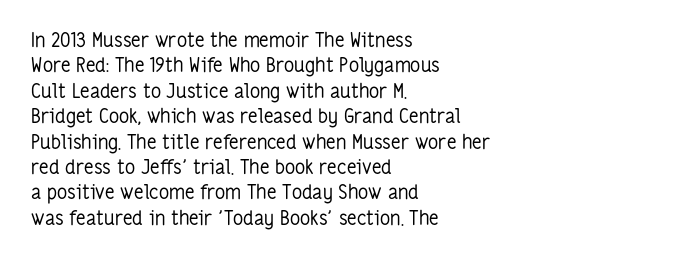
The rows are spaced the way most documents space them. Weight: in the light-to-regular range. Each word holds together tightly as a unit, with standard inter-letter gaps. Nobody drew a line under any word here.
